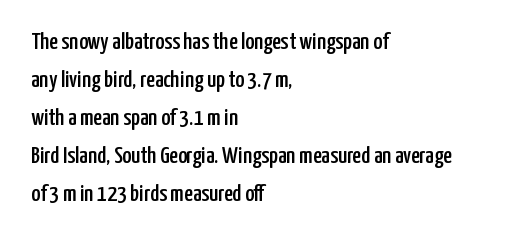
The image shows 24 px text type, upright; set left-aligned, normal line spacing (1.58x), normal letter spacing, not underlined.
